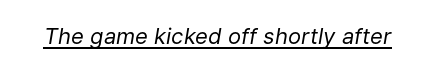
This rendering features underlined lettering. Tall strokes in this sample are angled rather than plumb. No letter is thick-stroked: the sample isn't bold. There is no visible air inserted between adjacent glyphs.
